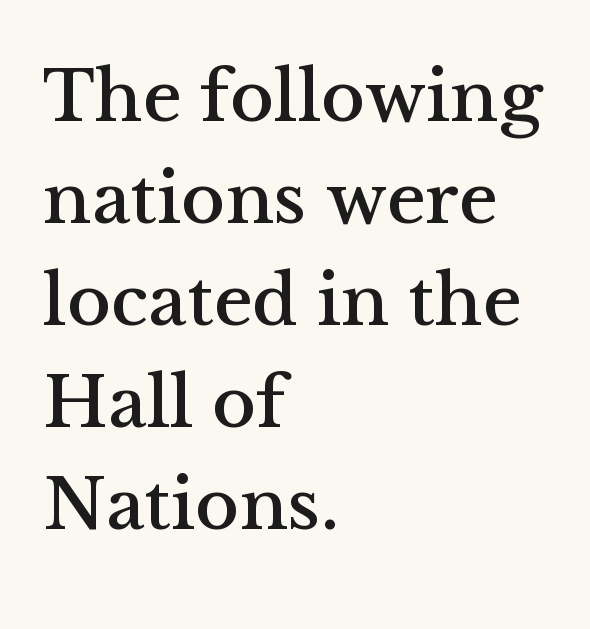
{"serif": "yes", "italic": "no", "width": "normal", "stroke_contrast": "medium", "x_height": "medium", "monospaced": "no", "underline": "no", "align": "left", "line_spacing": "normal", "line_spacing_ratio": 1.38, "letter_spacing": "normal", "letter_spacing_em": 0.0, "glyph_px": 74}
